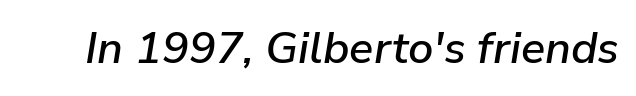
{"italic": "yes", "lean": "right", "slant_degrees": 9, "width": "normal", "stroke_contrast": "low", "x_height": "medium", "monospaced": "no", "underline": "no", "letter_spacing": "normal", "letter_spacing_em": 0.0, "glyph_px": 45}
